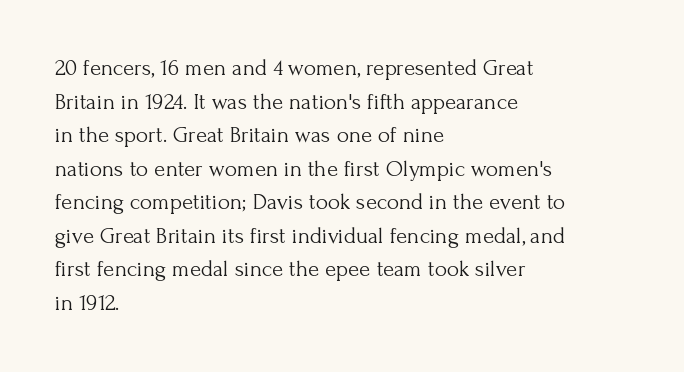
The image shows 23 px text type, upright; set left-aligned, normal line spacing (1.46x), normal letter spacing, not underlined.
